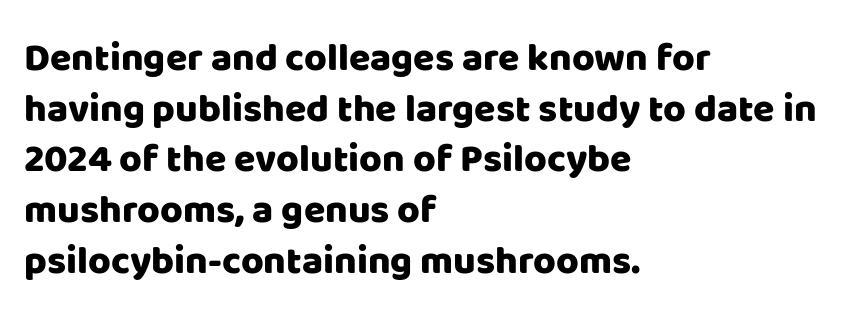
The image shows 39 px sans-serif type, upright; set left-aligned, normal line spacing (1.3x), normal letter spacing, not underlined; low stroke contrast and a large x-height.
